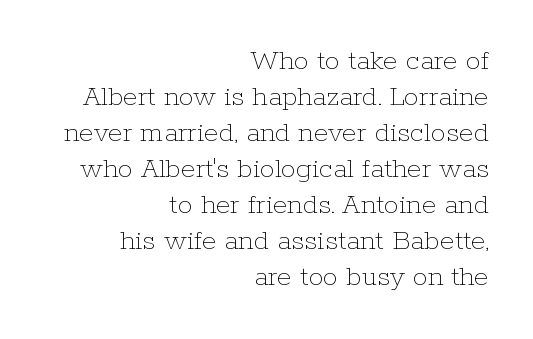
Q: Is the text bold? A: No.
Q: Is the text italic (slanted)? A: No, it is upright.
Q: Is the text underlined? A: No.
Q: How is the paragraph aligned? A: Right-aligned.
Q: Is the spacing between letters normal or unusually wide? A: Normal.
Q: Width (condensed, normal, or wide)? A: Normal.
Q: Stroke contrast? A: Low.
Q: x-height? A: Medium.
Q: Monospaced? A: No.
